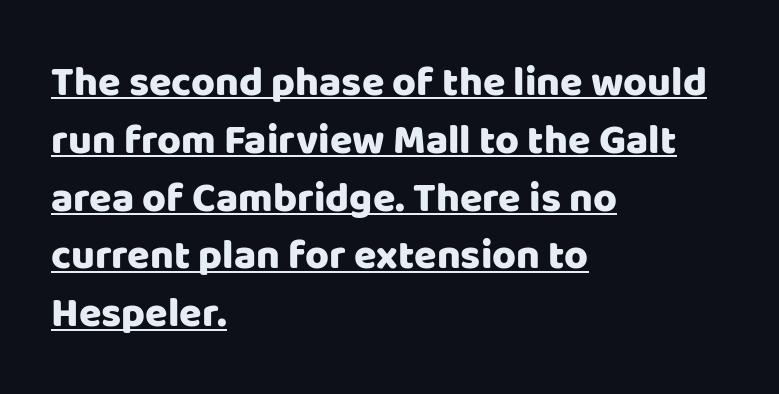
The image shows 41 px sans-serif type, upright; set left-aligned, normal line spacing (1.41x), normal letter spacing, underlined; low stroke contrast and a large x-height.
